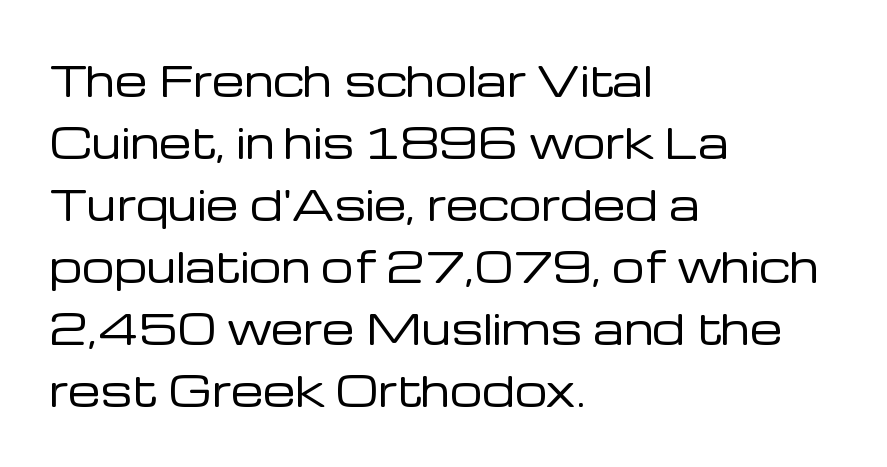
{"serif": "no", "italic": "no", "bold": "no", "weight": "regular", "width": "normal", "stroke_contrast": "low", "x_height": "medium", "monospaced": "no", "underline": "no", "align": "left", "line_spacing": "normal", "line_spacing_ratio": 1.51, "letter_spacing": "normal", "letter_spacing_em": 0.0, "glyph_px": 41}
